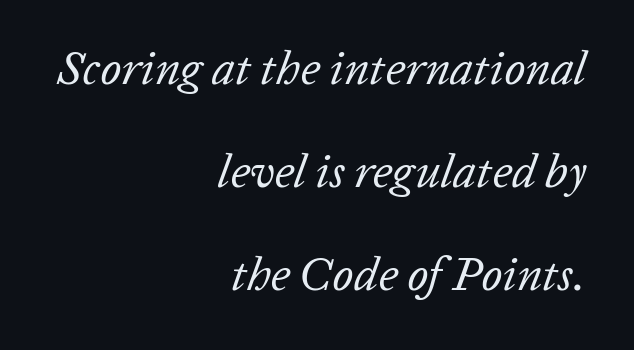
These lines are set flush right with a ragged left edge. Note the varied advance widths — an 'i' is clearly narrower than an 'm'. Inter-character spacing is left at the font's built-in metrics. A typesetter would mark this as italic. Heaviness? Minimal to ordinary, like unemphasized prose.
